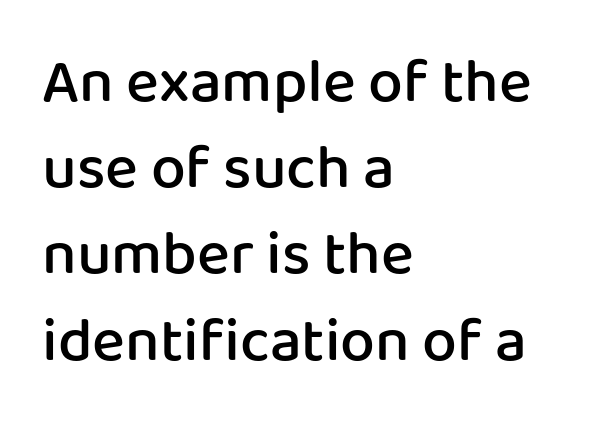
This block has exactly the height ordinary leading produces. The passage shown is typed in a proportional face where columns would drift. Characters follow at the spacing the type designer built in. The axis of the letterforms is exactly vertical.
